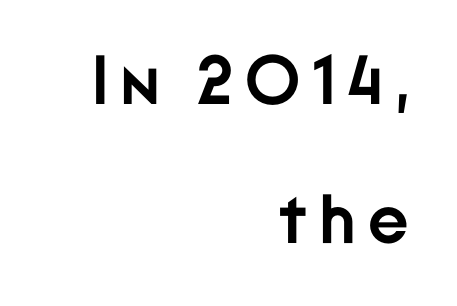
Heft: maximum for text — a bold. Any mark beneath the type? The region is blank. Is there much room between lines? Yes — plenty of vertical air separates them. The typeface chosen for these lines omits serifs. A typesetter would call this proportional, since set widths differ per character. Which margin do the lines hug? The right one — the left edge is uneven.
